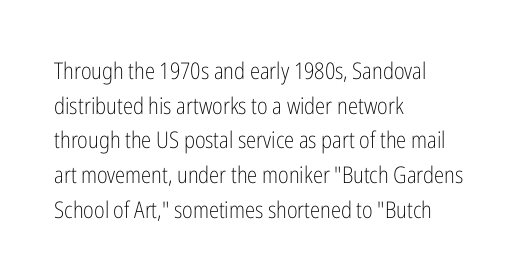
{"italic": "no", "bold": "no", "underline": "no", "align": "left", "line_spacing": "normal", "line_spacing_ratio": 1.51, "letter_spacing": "normal", "letter_spacing_em": 0.0, "glyph_px": 23}
